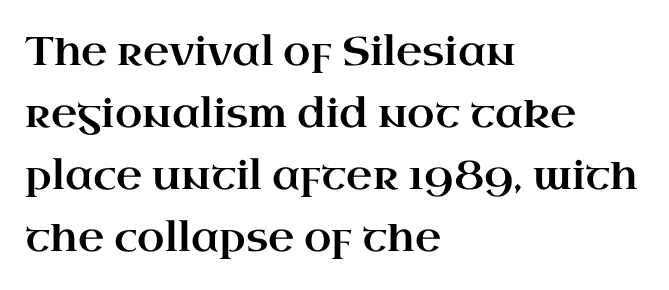
Q: Is the text italic (slanted)? A: No, it is upright.
Q: Is the typeface a serif or a sans-serif typeface? A: Serif.
Q: Is the text underlined? A: No.
Q: How is the paragraph aligned? A: Left-aligned.
Q: Is the spacing between letters normal or unusually wide? A: Normal.
Q: Is the spacing between lines tight, normal or loose? A: Normal.
Q: Width (condensed, normal, or wide)? A: Wide.
Q: Stroke contrast? A: High.
Q: x-height? A: Small.
Q: Monospaced? A: No.
